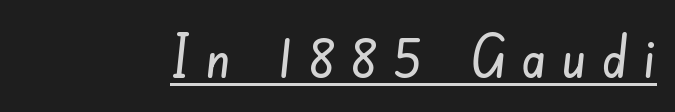
Q: Is the typeface a serif or a sans-serif typeface? A: Sans-serif.
Q: Is the text underlined? A: Yes.
Q: Is the spacing between letters normal or unusually wide? A: Unusually wide.
Q: Width (condensed, normal, or wide)? A: Condensed.
Q: Stroke contrast? A: Low.
Q: x-height? A: Small.
Q: Monospaced? A: No.
